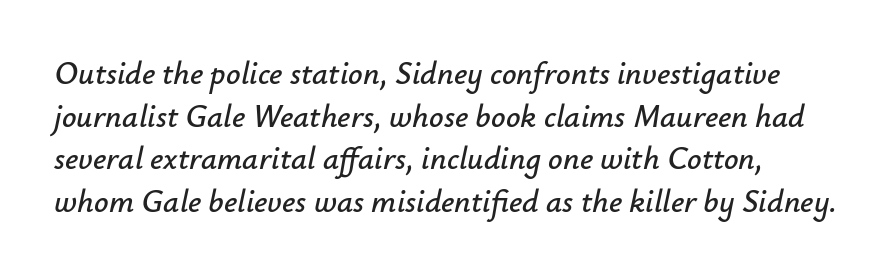
Every character sits at an angle, as italics do. Underline: absent. Compared with typical body copy, the letter spacing here is the same. Students, observe: this is what conventionally led text looks like. Think of a printed novel: that variable character pitch is what you see here.
